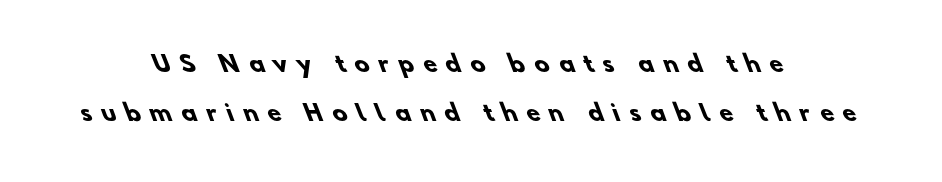
Q: Is the text bold? A: Yes.
Q: Is the text underlined? A: No.
Q: How is the paragraph aligned? A: Centered.
Q: Is the spacing between letters normal or unusually wide? A: Unusually wide.
Q: Is the spacing between lines tight, normal or loose? A: Loose.
